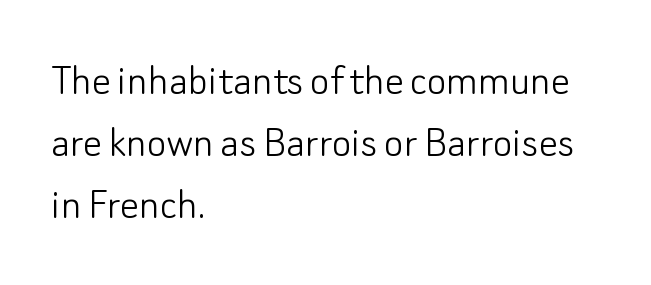
{"serif": "no", "italic": "no", "bold": "no", "weight": "light", "width": "normal", "stroke_contrast": "low", "x_height": "small", "monospaced": "no", "underline": "no", "align": "left", "line_spacing": "normal", "line_spacing_ratio": 1.32, "letter_spacing": "normal", "letter_spacing_em": 0.0, "glyph_px": 47}
